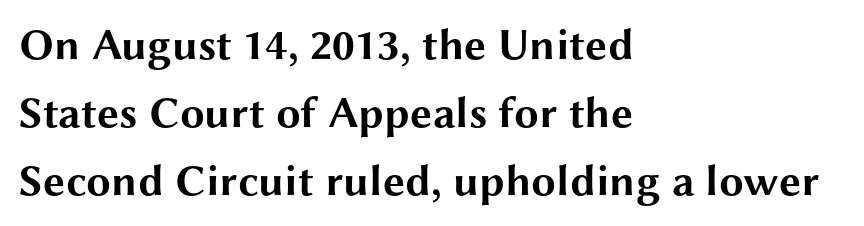
Q: Is the text bold? A: Yes.
Q: Is the text italic (slanted)? A: No, it is upright.
Q: Is the typeface a serif or a sans-serif typeface? A: Sans-serif.
Q: Is the text underlined? A: No.
Q: How is the paragraph aligned? A: Left-aligned.
Q: Is the spacing between letters normal or unusually wide? A: Normal.
Q: Is the spacing between lines tight, normal or loose? A: Normal.
Q: Width (condensed, normal, or wide)? A: Wide.
Q: Stroke contrast? A: Medium.
Q: x-height? A: Medium.
Q: Monospaced? A: No.
